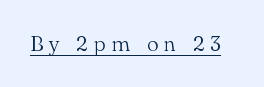
The glyphs are accompanied by a horizontal stroke just below them. The letters are spread apart with noticeably loose tracking. The font is comparable to plain body text, perhaps lighter. Upright lettering throughout.
